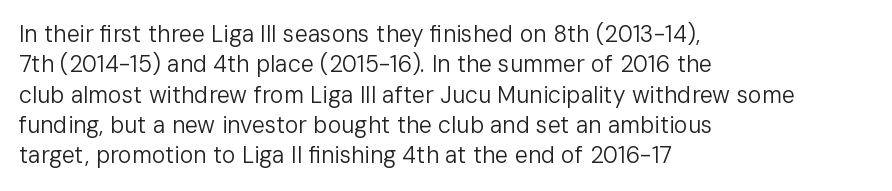
Q: Is the text bold? A: No.
Q: Is the text italic (slanted)? A: No, it is upright.
Q: Is the text underlined? A: No.
Q: How is the paragraph aligned? A: Left-aligned.
Q: Is the spacing between letters normal or unusually wide? A: Normal.
Q: Is the spacing between lines tight, normal or loose? A: Normal.
